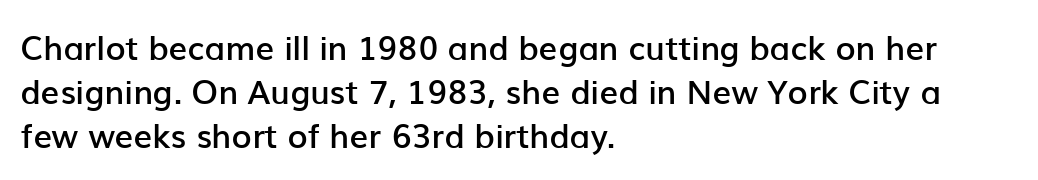
Q: Is the text bold? A: Semi-bold.
Q: Is the text italic (slanted)? A: No, it is upright.
Q: Is the typeface a serif or a sans-serif typeface? A: Sans-serif.
Q: Is the text underlined? A: No.
Q: How is the paragraph aligned? A: Left-aligned.
Q: Is the spacing between letters normal or unusually wide? A: Normal.
Q: Is the spacing between lines tight, normal or loose? A: Normal.
Q: Width (condensed, normal, or wide)? A: Normal.
Q: Stroke contrast? A: Low.
Q: x-height? A: Medium.
Q: Monospaced? A: No.
